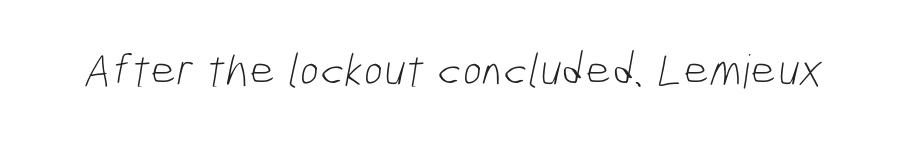
Weight: in the light-to-regular range. The string is rendered with underlining switched off. Classification — sans serif. This sample has the flowing, uneven cadence of proportional lettering.
